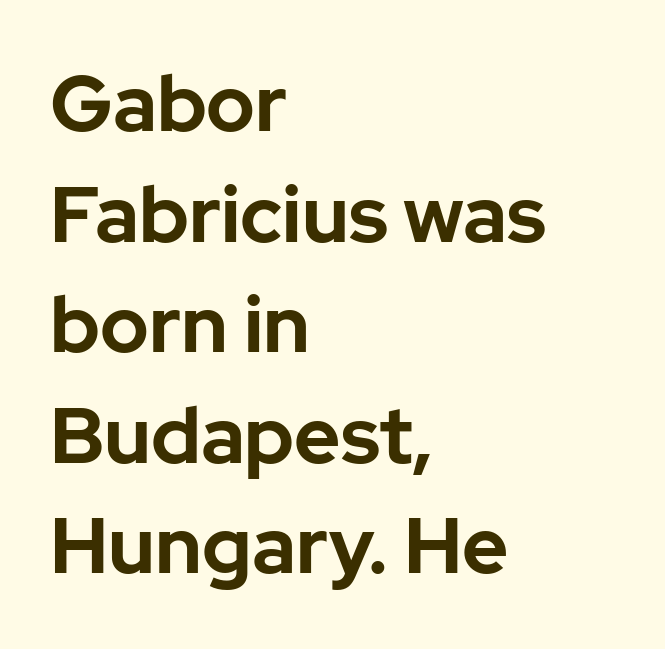
{"serif": "no", "italic": "no", "bold": "yes", "weight": "bold", "width": "normal", "stroke_contrast": "low", "x_height": "medium", "monospaced": "no", "underline": "no", "align": "left", "line_spacing": "normal", "line_spacing_ratio": 1.4, "letter_spacing": "normal", "letter_spacing_em": 0.0, "glyph_px": 79}
